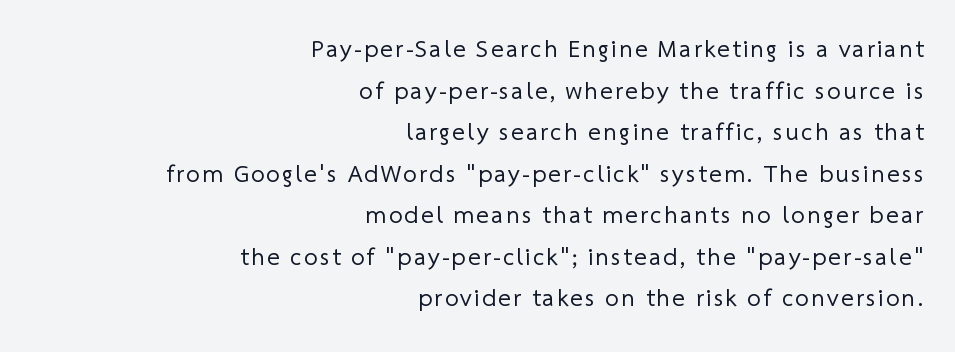
{"bold": "no", "underline": "no", "align": "right", "line_spacing_ratio": 1.73, "glyph_px": 24}
